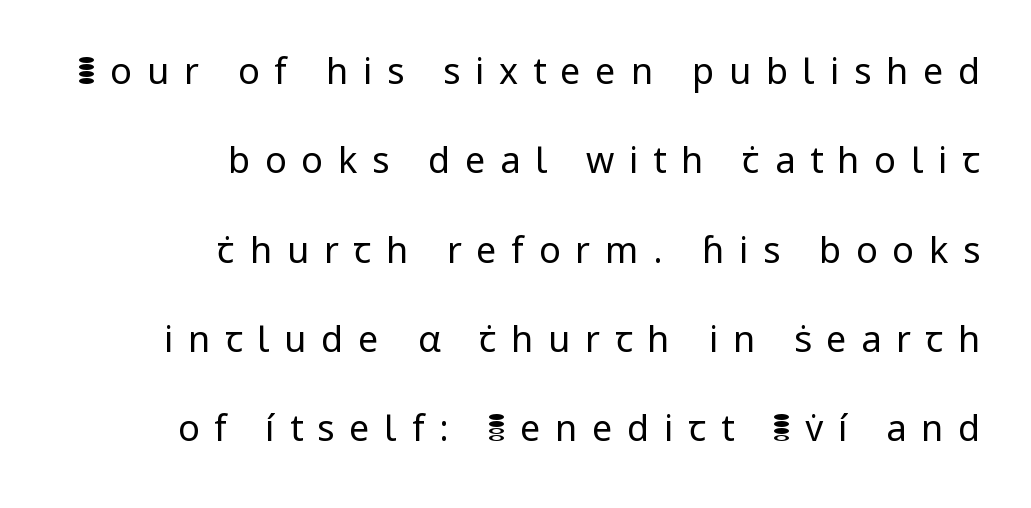
Q: Is the text bold? A: No.
Q: Is the text italic (slanted)? A: No, it is upright.
Q: Is the typeface a serif or a sans-serif typeface? A: Sans-serif.
Q: Is the text underlined? A: No.
Q: How is the paragraph aligned? A: Right-aligned.
Q: Is the spacing between letters normal or unusually wide? A: Unusually wide.
Q: Is the spacing between lines tight, normal or loose? A: Loose.
Q: Width (condensed, normal, or wide)? A: Normal.
Q: Stroke contrast? A: Low.
Q: x-height? A: Medium.
Q: Monospaced? A: No.
